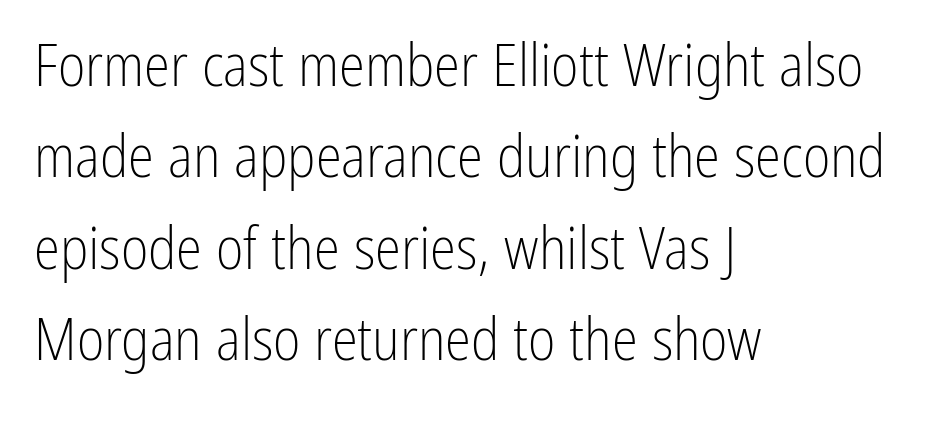
The foot of each line stays bare and open. The specimen reads as upright at a glance. The letters advance in unequal steps, a hallmark of proportional type. Summary of vertical rhythm: regular, with standard interline spacing.
